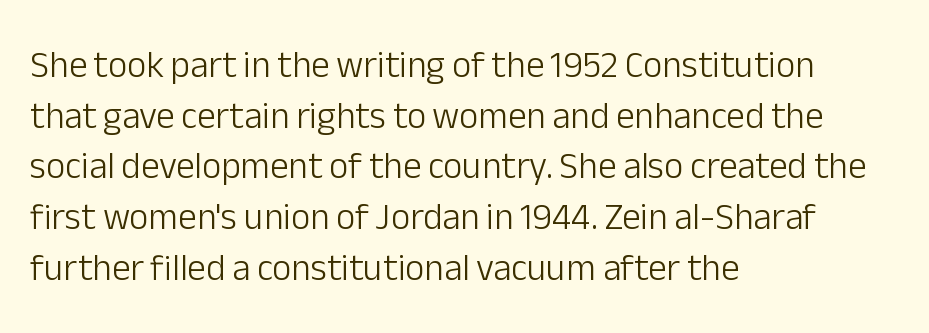
The image shows 37 px light sans-serif type, upright; set left-aligned, normal line spacing (1.37x), normal letter spacing, not underlined; low stroke contrast and a medium x-height.
